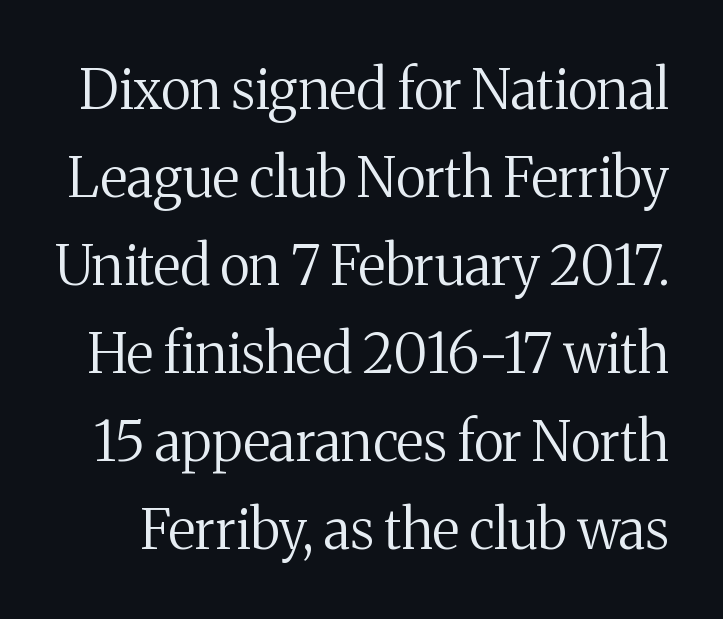
Ink coverage per letter is moderate at most. You can tell it's not italic because the verticals are truly vertical. Descenders hang freely into open space. Is this a sans? No — the strokes have serifs.
